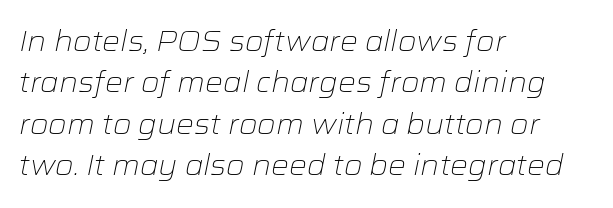
Successive baselines arrive at the customary interval. Descender tails drop into unmarked territory. These lines were composed using italics. Vertical stems look standard width or narrower in stroke. The rendering anchors every line to the left-hand side. The letterforms sit shoulder to shoulder at normal distance.
